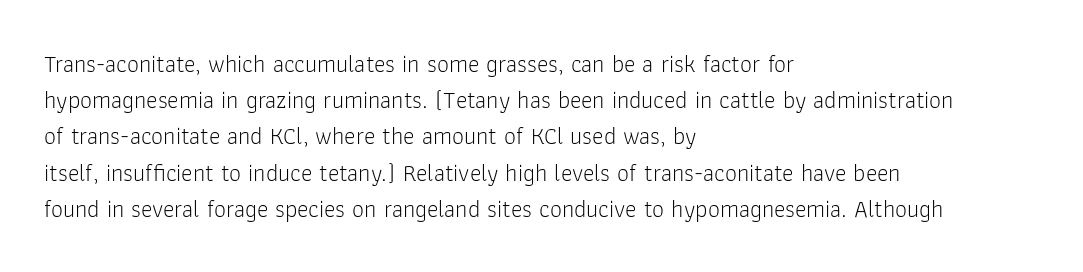
{"italic": "no", "bold": "no", "underline": "no", "align": "left", "line_spacing": "normal", "line_spacing_ratio": 1.51, "letter_spacing": "normal", "letter_spacing_em": 0.0, "glyph_px": 24}
